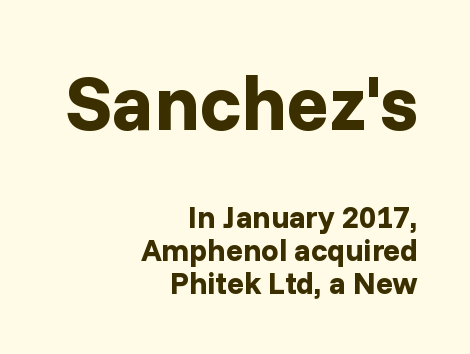
Q: Is the text bold? A: Yes.
Q: Is the text italic (slanted)? A: No, it is upright.
Q: Is the typeface a serif or a sans-serif typeface? A: Sans-serif.
Q: Is the text underlined? A: No.
Q: How is the paragraph aligned? A: Right-aligned.
Q: Is the spacing between letters normal or unusually wide? A: Normal.
Q: Is the spacing between lines tight, normal or loose? A: Tight.
Q: Which block of text is set in a larger size, the first (top) or the second (bottom)? A: The first (top) one.
Q: Width (condensed, normal, or wide)? A: Normal.
Q: Stroke contrast? A: Low.
Q: x-height? A: Medium.
Q: Monospaced? A: No.
